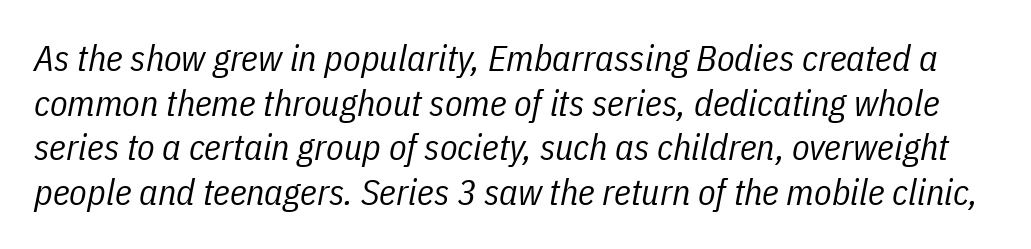
{"italic": "yes", "lean": "right", "slant_degrees": 11, "bold": "no", "weight": "regular", "width": "condensed", "stroke_contrast": "low", "x_height": "medium", "monospaced": "no", "underline": "no", "line_spacing_ratio": 1.24, "letter_spacing": "normal", "letter_spacing_em": 0.0, "glyph_px": 36}
